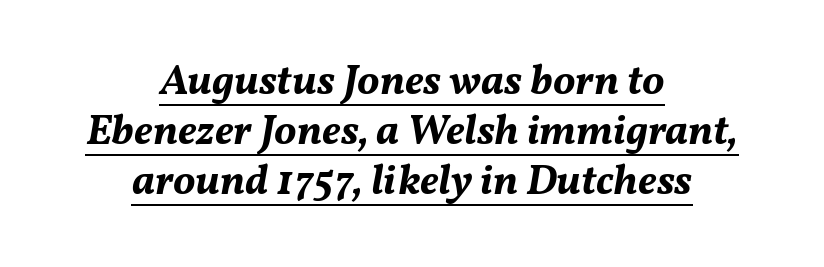
This sample has the flowing, uneven cadence of proportional lettering. Look at the stroke-to-counter ratio: heavy, a bold. In CSS terms this would be text-align: center. The tracking reads as untouched default to a designer's eye.
